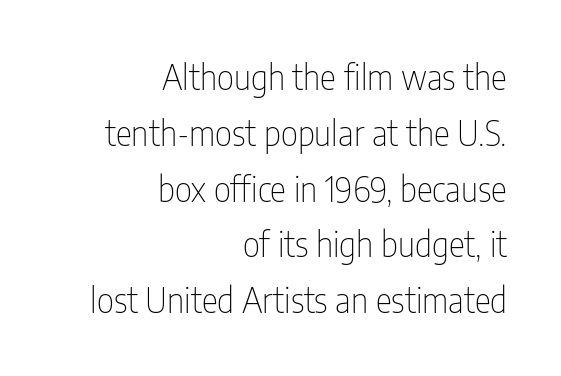
{"serif": "no", "italic": "no", "bold": "no", "weight": "thin", "width": "condensed", "stroke_contrast": "low", "x_height": "medium", "monospaced": "no", "underline": "no", "align": "right", "line_spacing": "normal", "line_spacing_ratio": 1.64, "letter_spacing": "normal", "letter_spacing_em": 0.0, "glyph_px": 34}
